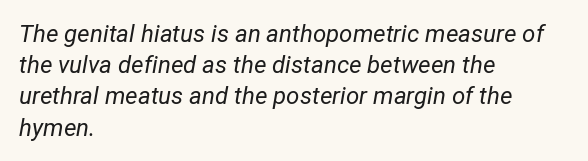
Q: Is the text bold? A: No.
Q: Is the text italic (slanted)? A: Yes, it leans right by about 12 degrees.
Q: Is the text underlined? A: No.
Q: How is the paragraph aligned? A: Left-aligned.
Q: Is the spacing between letters normal or unusually wide? A: Normal.
Q: Is the spacing between lines tight, normal or loose? A: Normal.
